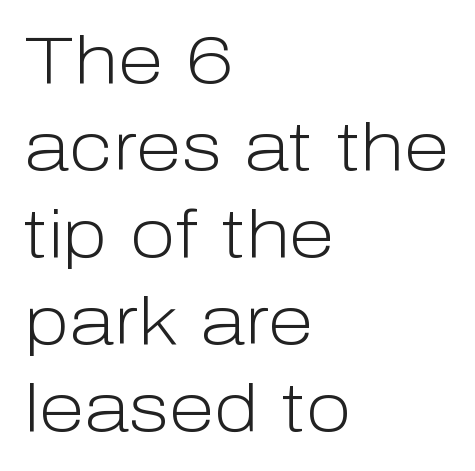
{"serif": "no", "italic": "no", "bold": "no", "weight": "light", "width": "normal", "stroke_contrast": "low", "x_height": "medium", "monospaced": "no", "underline": "no", "align": "left", "line_spacing": "normal", "line_spacing_ratio": 1.3, "letter_spacing": "normal", "letter_spacing_em": 0.0, "glyph_px": 67}
